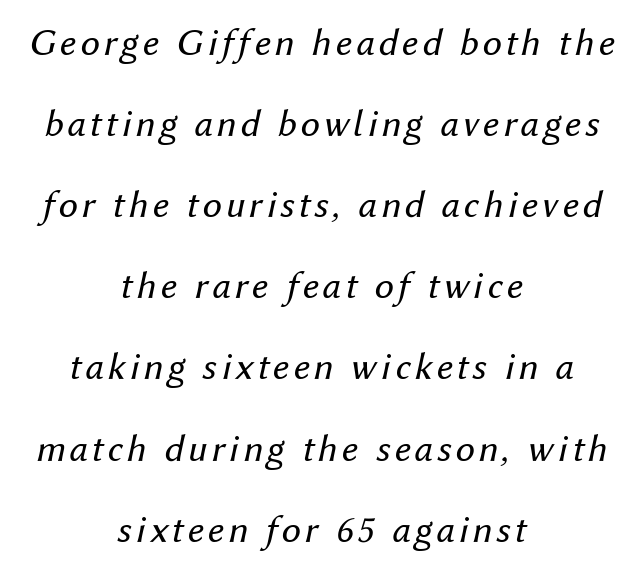
{"italic": "yes", "lean": "right", "slant_degrees": 12, "bold": "no", "weight": "regular", "width": "normal", "stroke_contrast": "medium", "x_height": "medium", "monospaced": "no", "underline": "no", "align": "center", "line_spacing": "loose", "line_spacing_ratio": 2.08, "glyph_px": 39}
